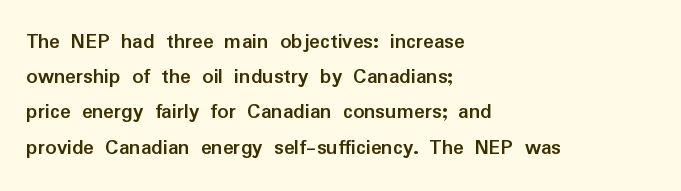
Every row of glyphs begins at an identical x-position on the left. Each word holds together tightly as a unit, with standard inter-letter gaps. What's the leading like? Ordinary, nothing unusual. Nope, not italic — everything's standing straight. The space directly below the letters is spotless.
